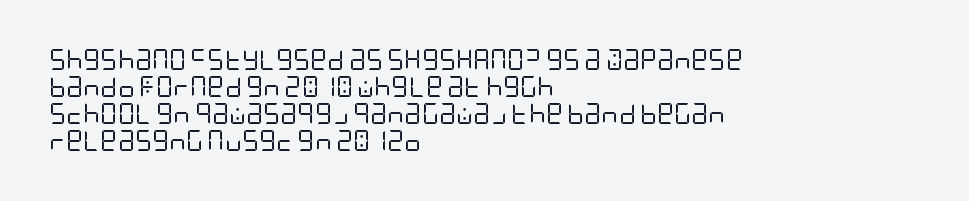
{"italic": "no", "bold": "no", "underline": "no", "align": "left", "line_spacing": "normal", "line_spacing_ratio": 1.29, "letter_spacing": "normal", "letter_spacing_em": 0.0, "glyph_px": 21}
